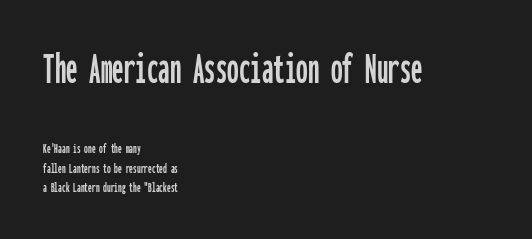
Q: Is the text italic (slanted)? A: No, it is upright.
Q: Is the typeface a serif or a sans-serif typeface? A: Sans-serif.
Q: Is the text underlined? A: No.
Q: How is the paragraph aligned? A: Left-aligned.
Q: Is the spacing between letters normal or unusually wide? A: Normal.
Q: Is the spacing between lines tight, normal or loose? A: Normal.
Q: Which block of text is set in a larger size, the first (top) or the second (bottom)? A: The first (top) one.
Q: Width (condensed, normal, or wide)? A: Condensed.
Q: Stroke contrast? A: Low.
Q: x-height? A: Medium.
Q: Monospaced? A: Yes.
